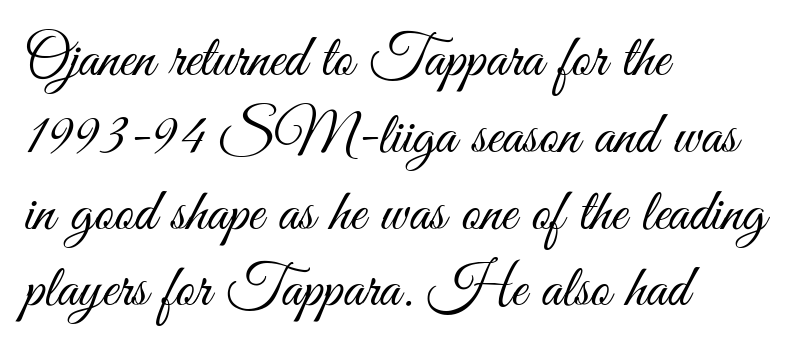
Think of a printed novel: that variable character pitch is what you see here. Left-aligned paragraph, ragged on the right. Caption: standard tracking, unaltered. A bare baseline throughout the passage. Is this a sans? Yes — the strokes have no serifs. Compared with typical paragraphs, the rows here are spaced about the same.
